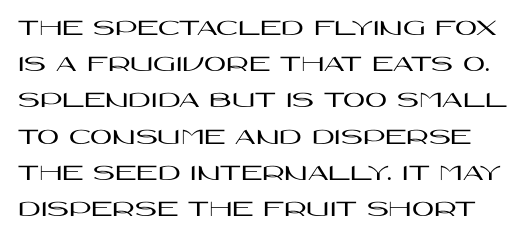
{"italic": "no", "underline": "no", "line_spacing": "normal", "line_spacing_ratio": 1.51, "letter_spacing": "normal", "letter_spacing_em": 0.0, "glyph_px": 24}
